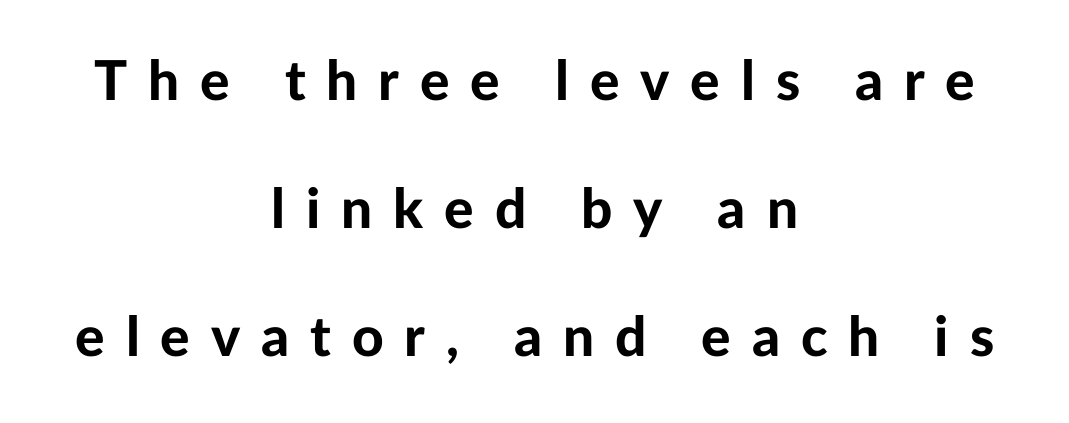
The image shows 55 px bold sans-serif type, upright; set centered, loose line spacing (2.33x), unusually wide letter spacing (+0.38 em), not underlined; low stroke contrast and a medium x-height.
